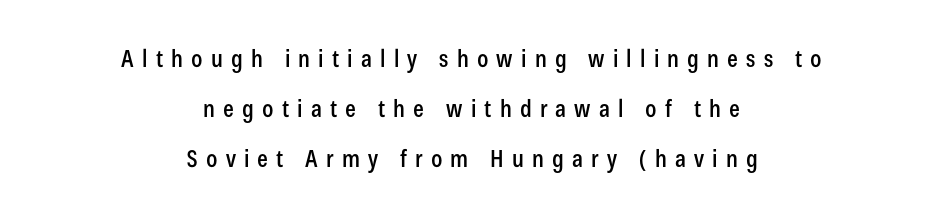
Any mark beneath the type? The region is blank. This sample is center-justified, so both line endings float freely. This rendering widens character spacing well past its baseline value. Whoever set this chose breathing room over compactness in the vertical rhythm.
